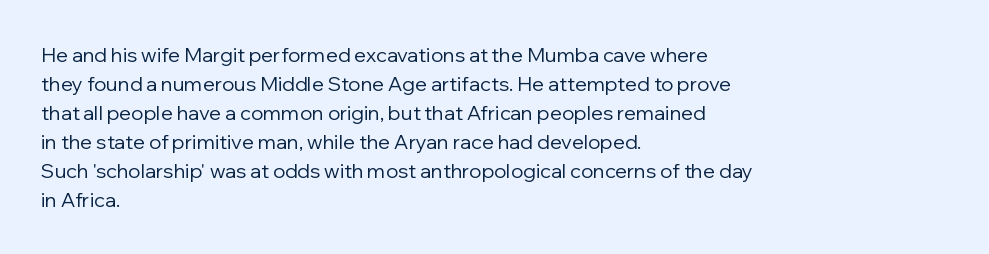
The image shows 20 px text type, upright; set left-aligned, normal line spacing (1.45x), normal letter spacing, not underlined.
